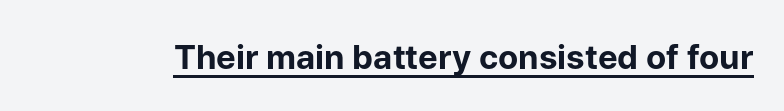
The image shows 33 px bold sans-serif type, upright; set normal letter spacing, underlined; low stroke contrast and a medium x-height.
